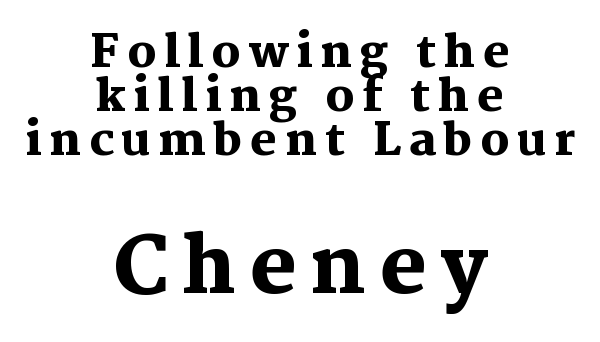
The rendering shows small feet on the letterforms — a serif design. The lines are quadded center. Each letter keeps its own natural width here, so spacing adapts to shape. If you drew a line through each stem, it would be perfectly vertical. The specimen omits any rule beneath the text block's lines.
